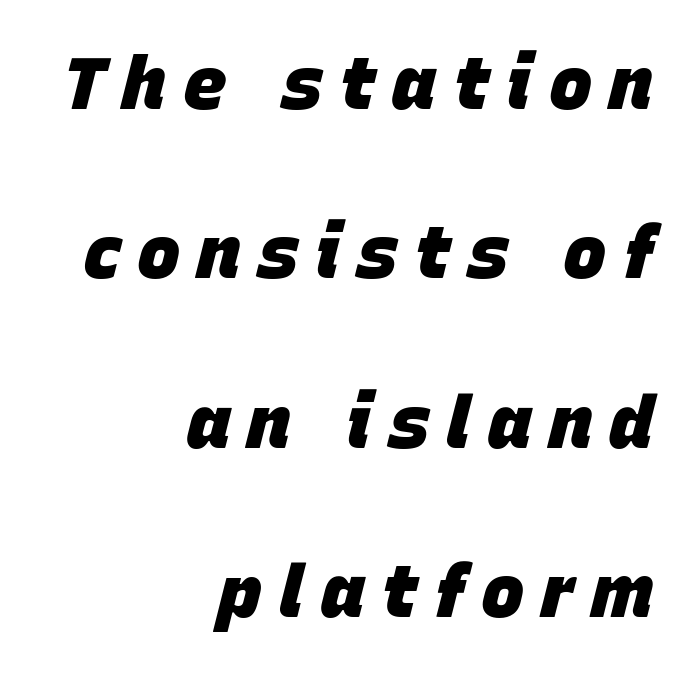
{"italic": "yes", "lean": "right", "slant_degrees": 15, "bold": "yes", "weight": "heavy", "width": "normal", "stroke_contrast": "low", "x_height": "large", "monospaced": "no", "underline": "no", "align": "right", "line_spacing": "loose", "line_spacing_ratio": 2.32, "letter_spacing": "wide", "letter_spacing_em": 0.23, "glyph_px": 73}
